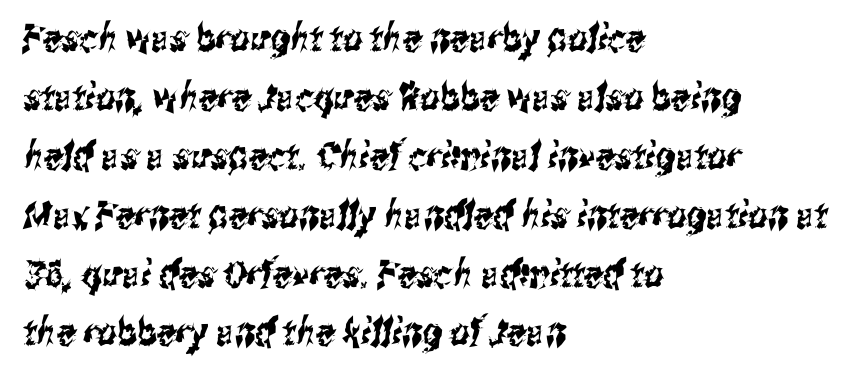
{"serif": "no", "width": "condensed", "stroke_contrast": "medium", "x_height": "medium", "monospaced": "no", "underline": "no", "align": "left", "line_spacing": "normal", "line_spacing_ratio": 1.55, "letter_spacing": "normal", "letter_spacing_em": 0.0, "glyph_px": 38}
